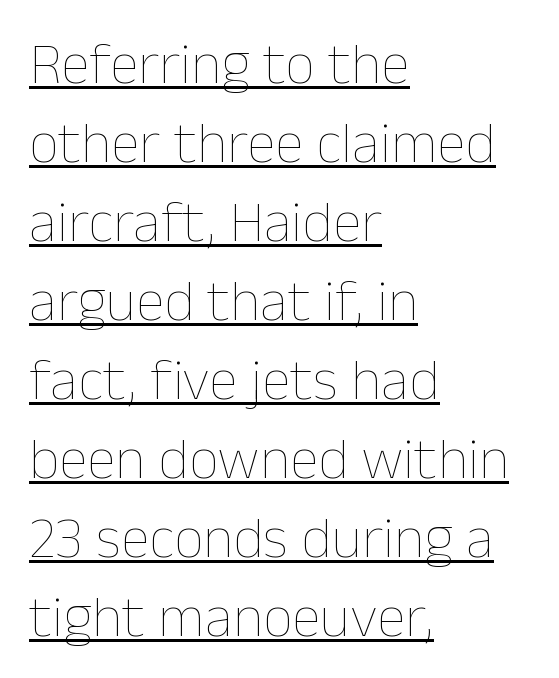
Q: Is the text bold? A: No.
Q: Is the text italic (slanted)? A: No, it is upright.
Q: Is the text underlined? A: Yes.
Q: How is the paragraph aligned? A: Left-aligned.
Q: Is the spacing between letters normal or unusually wide? A: Normal.
Q: Is the spacing between lines tight, normal or loose? A: Normal.
Q: Width (condensed, normal, or wide)? A: Normal.
Q: Stroke contrast? A: Low.
Q: x-height? A: Medium.
Q: Monospaced? A: No.
